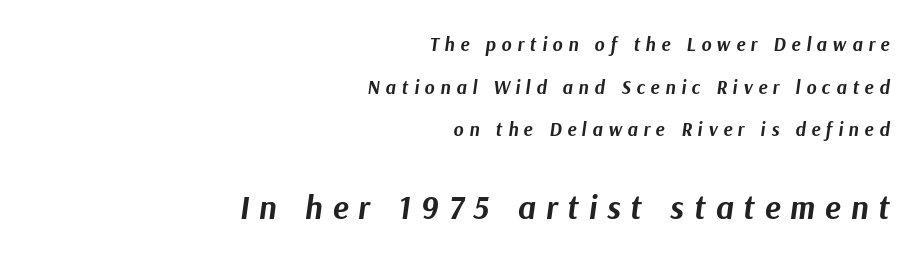
Looking at the ascenders, they clearly lean. Notice the wide empty band between every row — that's loose leading. Teacher's note: observe the even right margin — that is flush-right alignment. Caption: bold face, heavy strokes. The rendering uses natural spacing where letterforms have individual widths.
